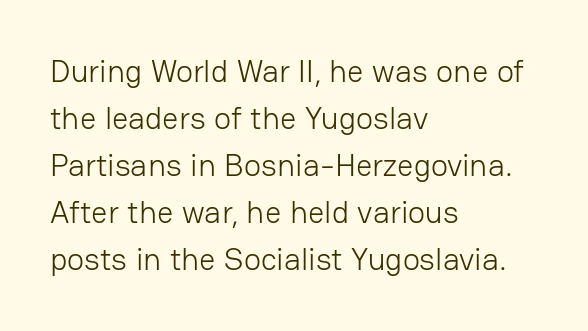
Vertical strokes here are truly vertical. Students, note that the glyphs here touch the page at normal intervals. The rendering uses natural spacing where letterforms have individual widths. Quick note: underline off. Letterform terminals end flat and unadorned throughout the passage.
